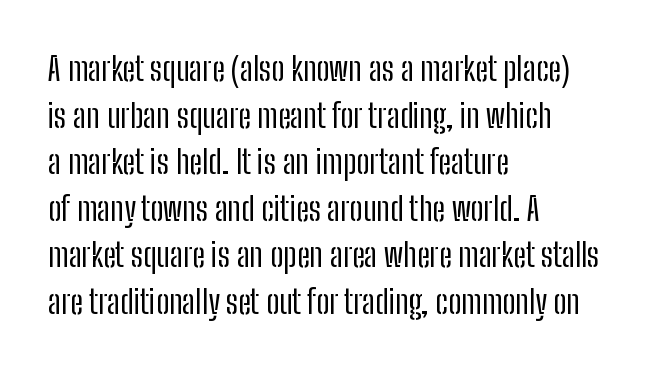
The image shows 33 px regular-weight, condensed sans-serif type, upright; set left-aligned, normal line spacing (1.41x), normal letter spacing, not underlined; low stroke contrast and a medium x-height.
